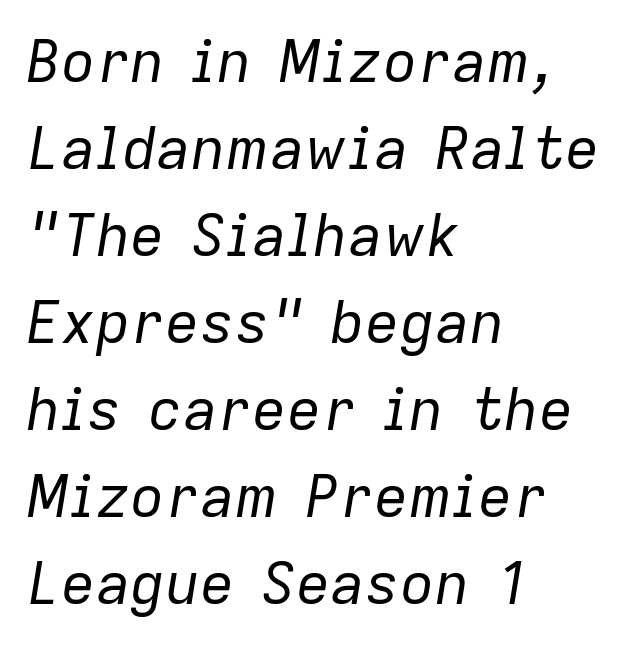
The image shows 58 px regular-weight type, italic (leaning right); set left-aligned, normal line spacing (1.5x), normal letter spacing, not underlined; low stroke contrast and a medium x-height.
